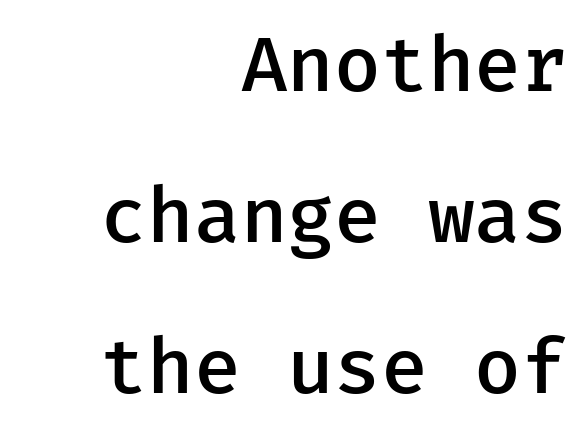
{"serif": "no", "italic": "no", "bold": "semi", "weight": "semibold", "width": "normal", "stroke_contrast": "low", "x_height": "medium", "monospaced": "yes", "underline": "no", "align": "right", "line_spacing": "loose", "line_spacing_ratio": 1.99, "letter_spacing": "normal", "letter_spacing_em": 0.0, "glyph_px": 76}
